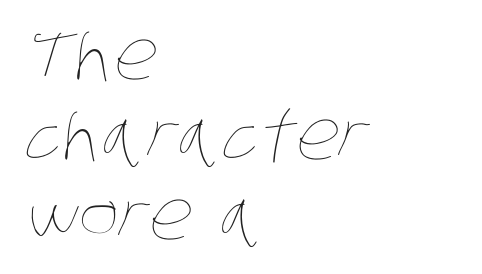
{"bold": "no", "weight": "thin", "width": "condensed", "stroke_contrast": "low", "x_height": "large", "monospaced": "no", "underline": "no", "align": "left", "line_spacing_ratio": 1.18, "letter_spacing": "normal", "letter_spacing_em": 0.0, "glyph_px": 68}
